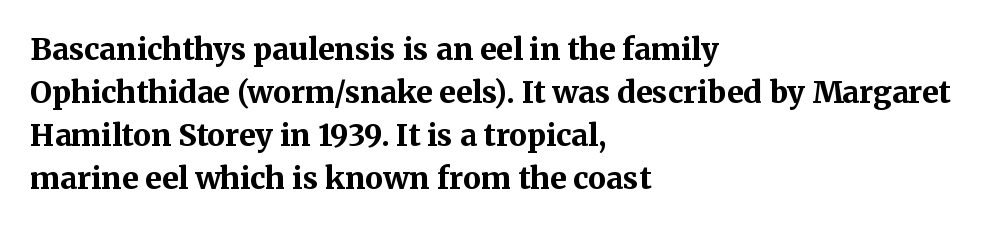
{"serif": "yes", "italic": "no", "bold": "yes", "weight": "bold", "width": "normal", "stroke_contrast": "medium", "x_height": "medium", "monospaced": "no", "underline": "no", "align": "left", "line_spacing": "normal", "line_spacing_ratio": 1.43, "letter_spacing": "normal", "letter_spacing_em": 0.0, "glyph_px": 30}
